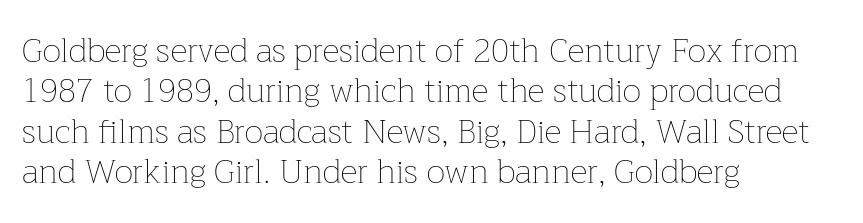
{"italic": "no", "bold": "no", "weight": "thin", "width": "normal", "stroke_contrast": "low", "x_height": "medium", "monospaced": "no", "underline": "no", "align": "left", "line_spacing_ratio": 1.22, "letter_spacing": "normal", "letter_spacing_em": 0.0, "glyph_px": 33}
